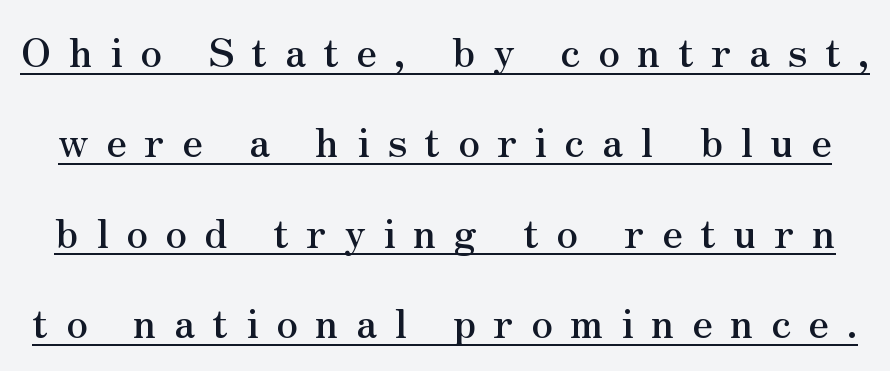
Q: Is the text italic (slanted)? A: No, it is upright.
Q: Is the typeface a serif or a sans-serif typeface? A: Serif.
Q: Is the text underlined? A: Yes.
Q: Is the spacing between letters normal or unusually wide? A: Unusually wide.
Q: Is the spacing between lines tight, normal or loose? A: Loose.
Q: Width (condensed, normal, or wide)? A: Normal.
Q: Stroke contrast? A: Medium.
Q: x-height? A: Small.
Q: Monospaced? A: No.
